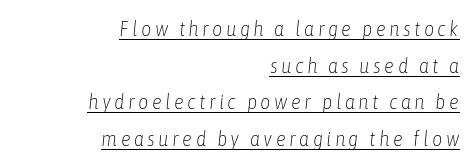
{"italic": "yes", "lean": "right", "slant_degrees": 6, "bold": "no", "underline": "yes", "align": "right", "line_spacing_ratio": 1.83, "glyph_px": 20}
